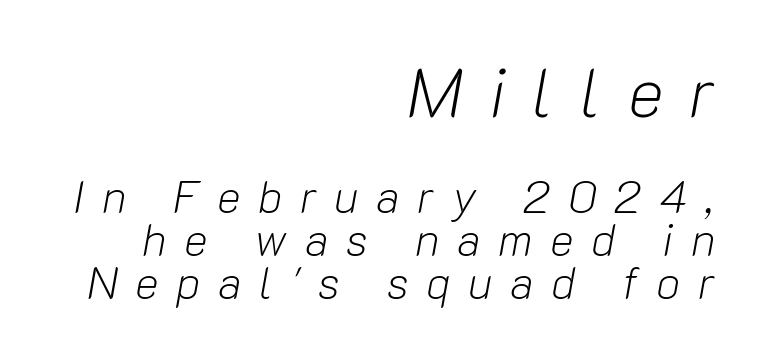
Q: Is the text bold? A: No.
Q: Is the text italic (slanted)? A: Yes, it leans right by about 10 degrees.
Q: Is the text underlined? A: No.
Q: How is the paragraph aligned? A: Right-aligned.
Q: Is the spacing between letters normal or unusually wide? A: Unusually wide.
Q: Is the spacing between lines tight, normal or loose? A: Tight.
Q: Which block of text is set in a larger size, the first (top) or the second (bottom)? A: The first (top) one.
Q: Width (condensed, normal, or wide)? A: Normal.
Q: Stroke contrast? A: Low.
Q: x-height? A: Medium.
Q: Monospaced? A: No.
